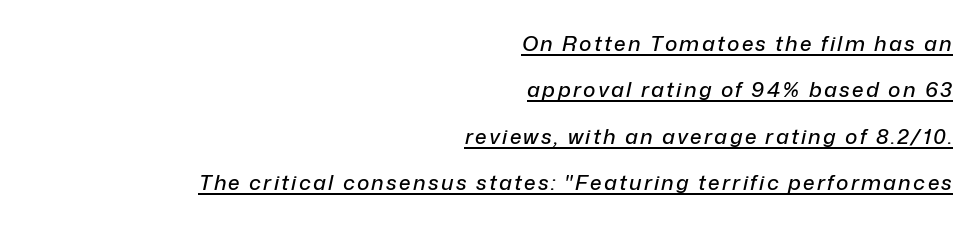
The image shows 21 px text type, italic (leaning right); set right-aligned, loose line spacing (2.21x), underlined.
